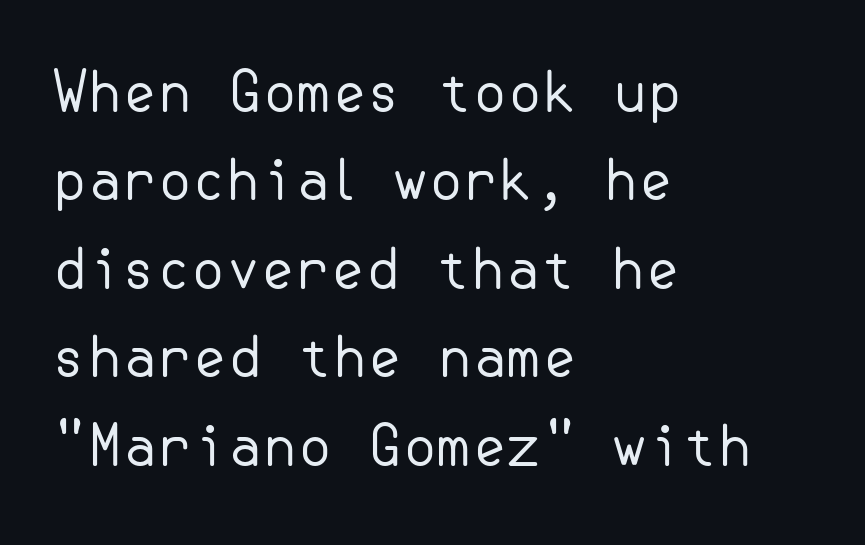
The image shows 56 px regular-weight sans-serif type, upright; set left-aligned, normal line spacing (1.58x), normal letter spacing, not underlined; low stroke contrast and a small x-height.
